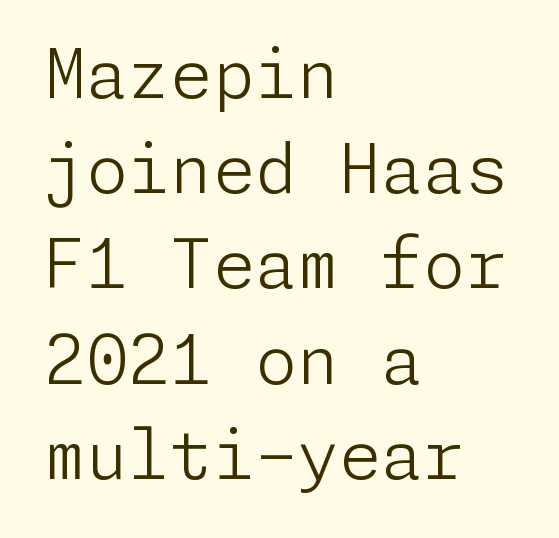
Q: Is the text bold? A: No.
Q: Is the text italic (slanted)? A: No, it is upright.
Q: Is the typeface a serif or a sans-serif typeface? A: Sans-serif.
Q: Is the text underlined? A: No.
Q: How is the paragraph aligned? A: Left-aligned.
Q: Is the spacing between letters normal or unusually wide? A: Normal.
Q: Is the spacing between lines tight, normal or loose? A: Normal.
Q: Width (condensed, normal, or wide)? A: Normal.
Q: Stroke contrast? A: Low.
Q: x-height? A: Medium.
